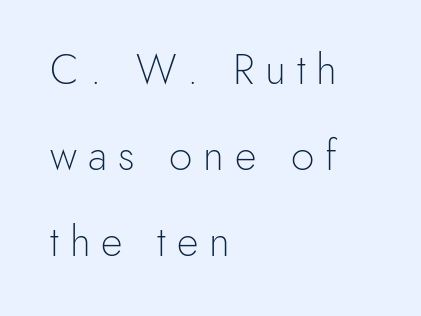
Upright lettering throughout. Every row of glyphs begins at an identical x-position on the left. Proportional: the letters do not fall into vertical columns. Widely set lines give the paragraph a tall, airy silhouette. Inter-character spacing is expanded well beyond the font's built-in metrics. The strokes carry an ordinary text weight at most.
